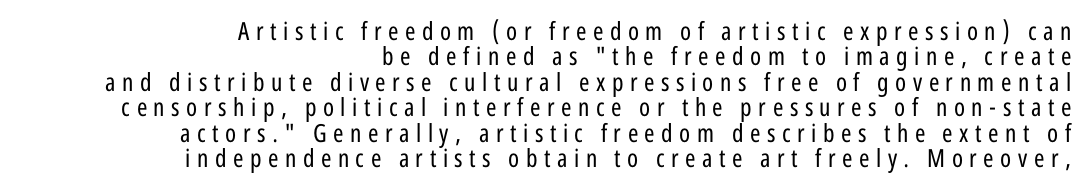
Q: Is the text bold? A: No.
Q: Is the text italic (slanted)? A: No, it is upright.
Q: Is the text underlined? A: No.
Q: How is the paragraph aligned? A: Right-aligned.
Q: Is the spacing between letters normal or unusually wide? A: Unusually wide.
Q: Is the spacing between lines tight, normal or loose? A: Tight.
